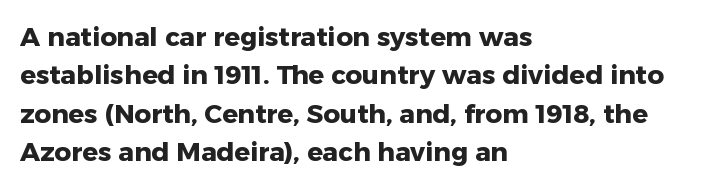
The image shows 26 px bold type, upright; set left-aligned, normal line spacing (1.48x), normal letter spacing, not underlined.
